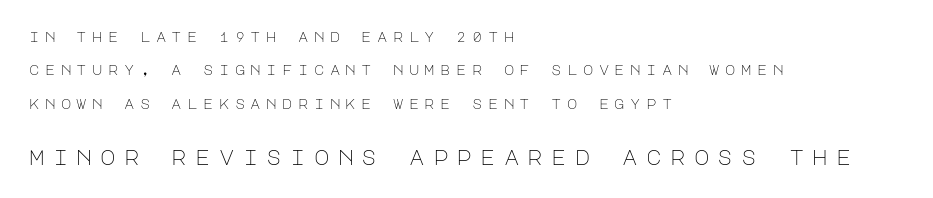
{"italic": "no", "bold": "no", "underline": "no", "align": "left", "line_spacing": "loose", "line_spacing_ratio": 2.39, "letter_spacing": "wide", "letter_spacing_em": 0.39, "larger_block": "second", "size_ratio": 1.5, "glyph_px": 21}
